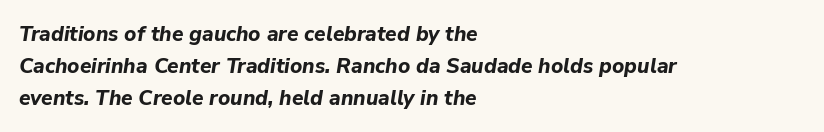
{"italic": "yes", "lean": "right", "slant_degrees": 9, "bold": "yes", "underline": "no", "align": "left", "line_spacing": "normal", "line_spacing_ratio": 1.52, "letter_spacing": "normal", "letter_spacing_em": 0.0, "glyph_px": 21}
